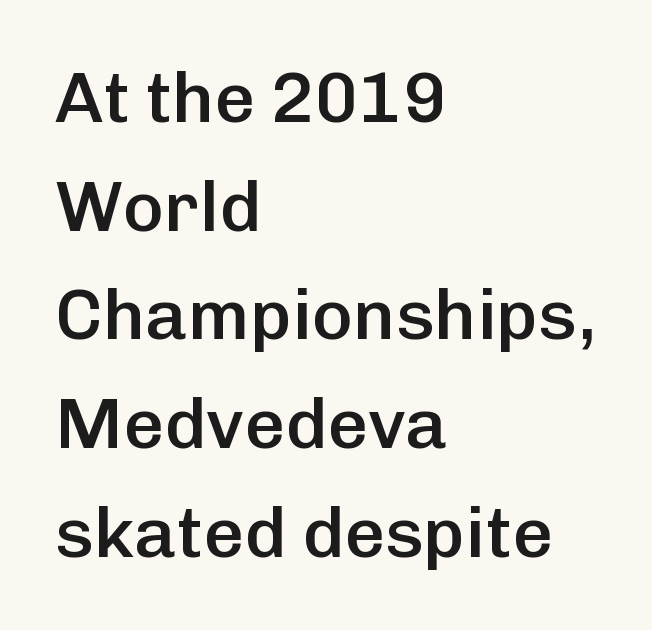
The image shows 71 px semibold sans-serif type, upright; set left-aligned, normal line spacing (1.53x), normal letter spacing, not underlined; low stroke contrast and a medium x-height.
